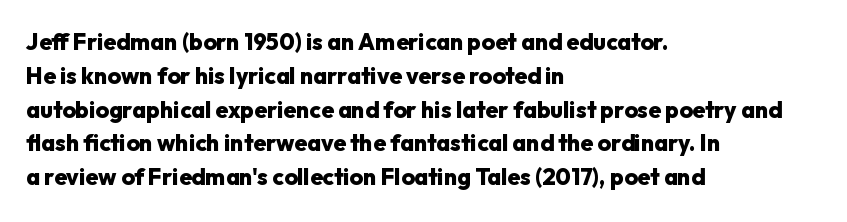
Bold? Absolutely — the strokes are thick and heavy. The setting favours the left margin, as ordinary paragraphs usually do. The font's upright variant was chosen for this text. A bare baseline throughout the passage. Vertical spacing — default.
